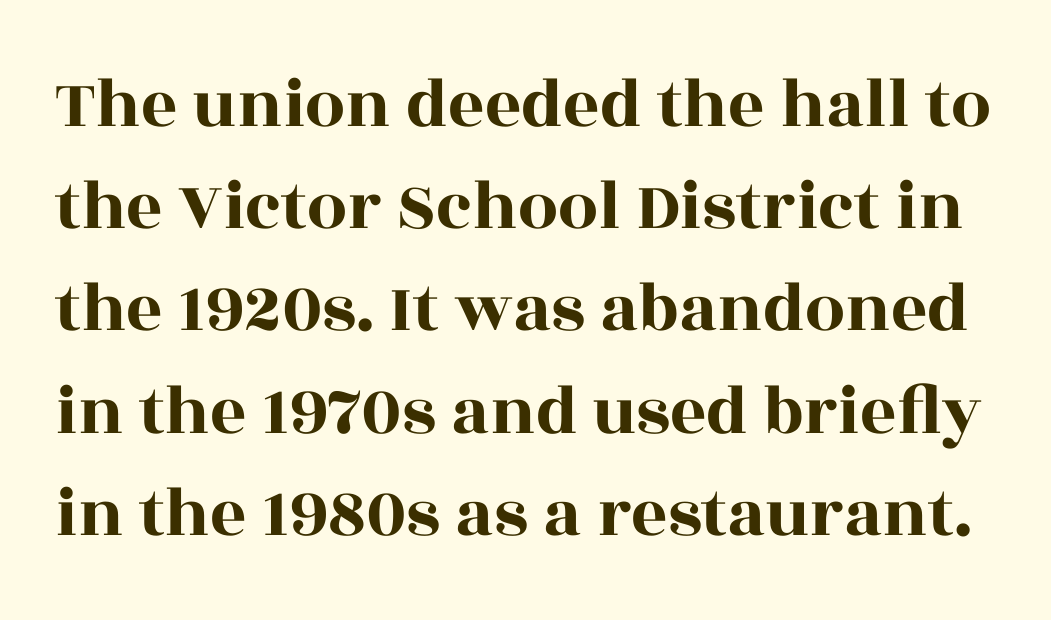
Quick note: not italic, upright. A typesetter would call this proportional, since set widths differ per character. The face used here is seriffed, in the tradition of book romans. How are the letters spaced? Ordinarily, with no added tracking. Descender tails drop into unmarked territory. What's the leading like? Ordinary, nothing unusual.
